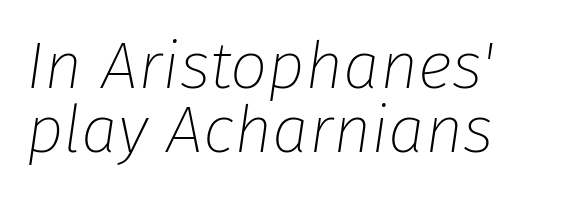
{"italic": "yes", "lean": "right", "slant_degrees": 8, "bold": "no", "weight": "thin", "width": "normal", "stroke_contrast": "low", "x_height": "medium", "monospaced": "no", "underline": "no", "align": "left", "line_spacing": "tight", "line_spacing_ratio": 0.97, "letter_spacing": "normal", "letter_spacing_em": 0.0, "glyph_px": 66}
